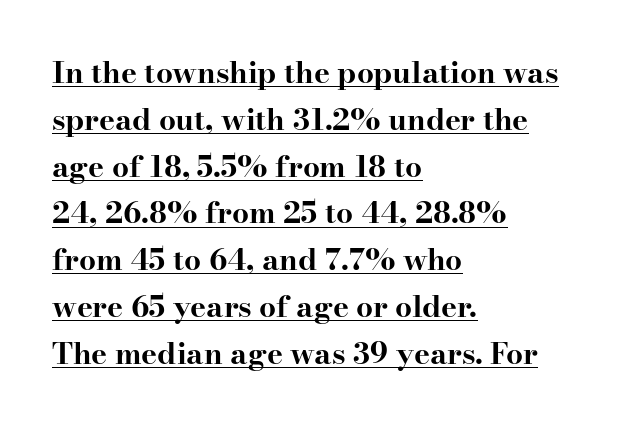
{"serif": "yes", "italic": "no", "bold": "yes", "weight": "bold", "width": "wide", "stroke_contrast": "high", "x_height": "small", "monospaced": "no", "underline": "yes", "align": "left", "line_spacing": "normal", "line_spacing_ratio": 1.56, "letter_spacing": "normal", "letter_spacing_em": 0.0, "glyph_px": 30}
